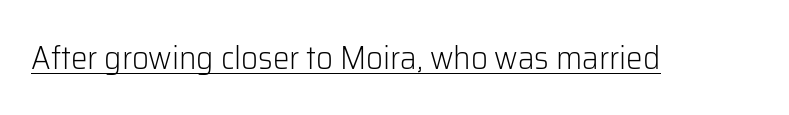
Q: Is the text bold? A: No.
Q: Is the text italic (slanted)? A: No, it is upright.
Q: Is the typeface a serif or a sans-serif typeface? A: Sans-serif.
Q: Is the text underlined? A: Yes.
Q: Is the spacing between letters normal or unusually wide? A: Normal.
Q: Width (condensed, normal, or wide)? A: Normal.
Q: Stroke contrast? A: Low.
Q: x-height? A: Medium.
Q: Monospaced? A: No.
